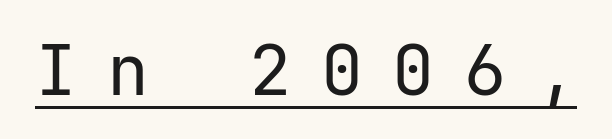
The image shows 70 px regular-weight sans-serif type, upright, monospaced; set unusually wide letter spacing (+0.42 em), underlined; low stroke contrast and a medium x-height.
